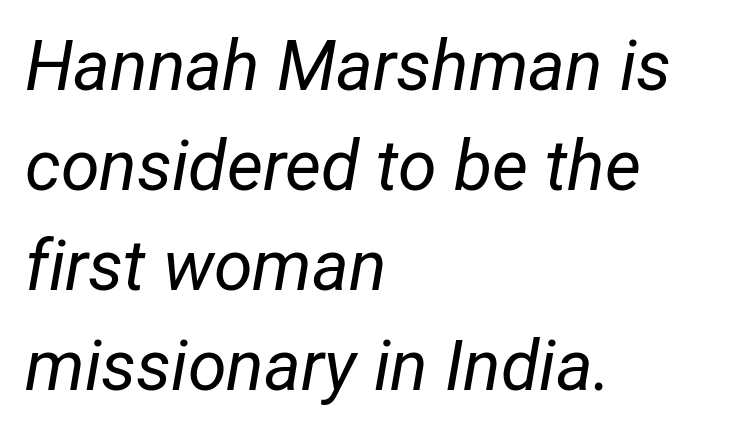
Q: Is the text bold? A: No.
Q: Is the text italic (slanted)? A: Yes, it leans right by about 12 degrees.
Q: Is the text underlined? A: No.
Q: How is the paragraph aligned? A: Left-aligned.
Q: Is the spacing between letters normal or unusually wide? A: Normal.
Q: Is the spacing between lines tight, normal or loose? A: Normal.
Q: Width (condensed, normal, or wide)? A: Condensed.
Q: Stroke contrast? A: Low.
Q: x-height? A: Medium.
Q: Monospaced? A: No.
